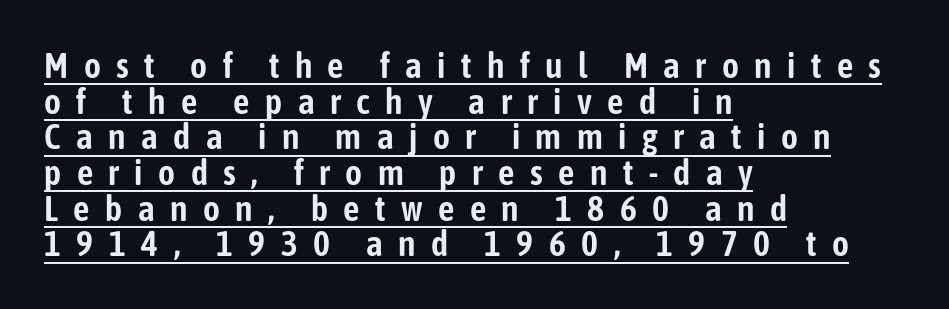
{"serif": "no", "italic": "no", "width": "condensed", "stroke_contrast": "low", "x_height": "medium", "monospaced": "no", "underline": "yes", "align": "left", "line_spacing": "tight", "line_spacing_ratio": 0.99, "letter_spacing": "wide", "letter_spacing_em": 0.43, "glyph_px": 36}
